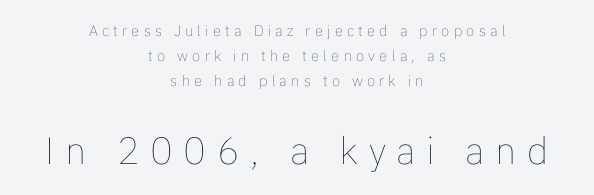
Q: Is the text bold? A: No.
Q: Is the text italic (slanted)? A: No, it is upright.
Q: Is the text underlined? A: No.
Q: How is the paragraph aligned? A: Centered.
Q: Is the spacing between letters normal or unusually wide? A: Unusually wide.
Q: Is the spacing between lines tight, normal or loose? A: Normal.
Q: Which block of text is set in a larger size, the first (top) or the second (bottom)? A: The second (bottom) one.
Q: Width (condensed, normal, or wide)? A: Normal.
Q: Stroke contrast? A: Low.
Q: x-height? A: Medium.
Q: Monospaced? A: No.
